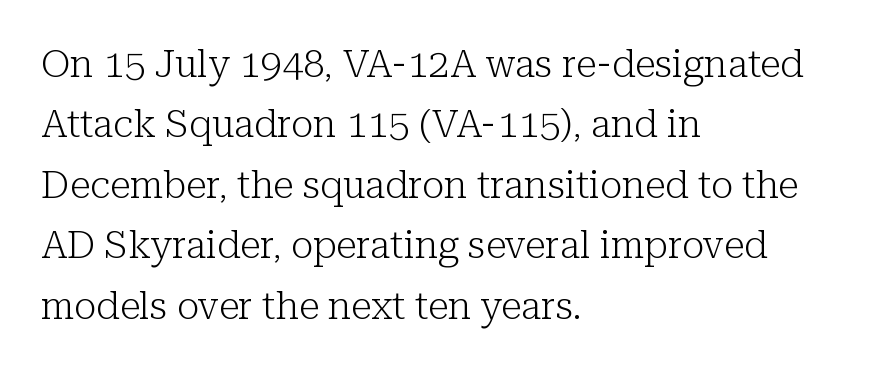
Q: Is the text bold? A: No.
Q: Is the text italic (slanted)? A: No, it is upright.
Q: Is the typeface a serif or a sans-serif typeface? A: Serif.
Q: Is the text underlined? A: No.
Q: How is the paragraph aligned? A: Left-aligned.
Q: Is the spacing between letters normal or unusually wide? A: Normal.
Q: Is the spacing between lines tight, normal or loose? A: Normal.
Q: Width (condensed, normal, or wide)? A: Normal.
Q: Stroke contrast? A: Low.
Q: x-height? A: Medium.
Q: Monospaced? A: No.
